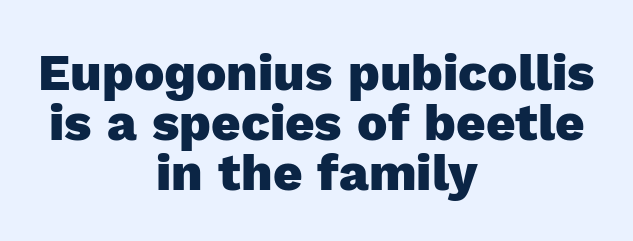
The image shows 51 px heavy sans-serif type, upright; set centered, tight line spacing (0.98x), normal letter spacing, not underlined; a medium x-height.
